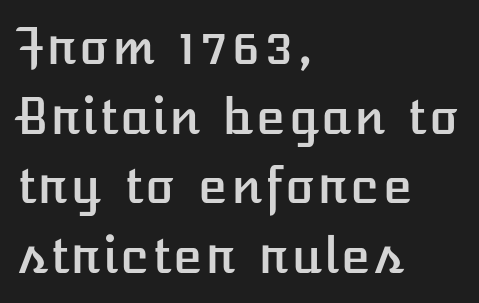
The image shows 49 px text type, upright; set left-aligned, normal line spacing (1.42x), normal letter spacing, not underlined; low stroke contrast and a medium x-height.
